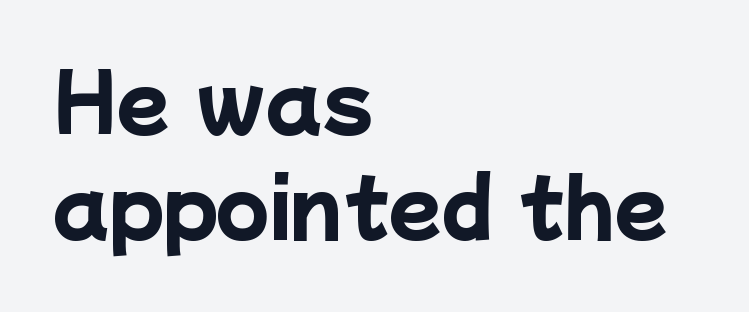
{"serif": "no", "bold": "yes", "weight": "heavy", "width": "normal", "stroke_contrast": "low", "x_height": "medium", "monospaced": "no", "underline": "no", "align": "left", "line_spacing": "normal", "line_spacing_ratio": 1.36, "letter_spacing": "normal", "letter_spacing_em": 0.0, "glyph_px": 77}
